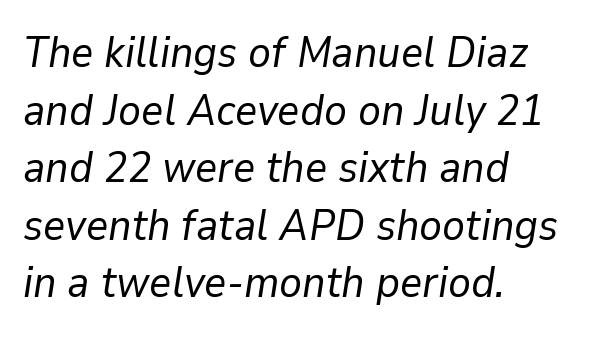
The image shows 43 px regular-weight type, italic (leaning right); set left-aligned, normal line spacing (1.34x), normal letter spacing, not underlined; low stroke contrast and a medium x-height.
